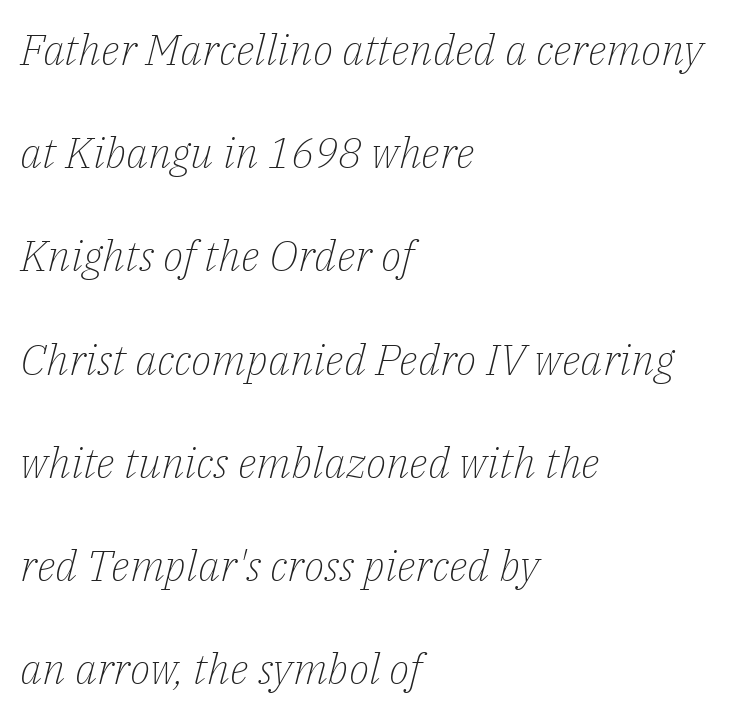
Q: Is the text bold? A: No.
Q: Is the text italic (slanted)? A: Yes, it leans right by about 14 degrees.
Q: Is the typeface a serif or a sans-serif typeface? A: Serif.
Q: Is the text underlined? A: No.
Q: How is the paragraph aligned? A: Left-aligned.
Q: Is the spacing between letters normal or unusually wide? A: Normal.
Q: Is the spacing between lines tight, normal or loose? A: Loose.
Q: Width (condensed, normal, or wide)? A: Normal.
Q: Stroke contrast? A: Low.
Q: x-height? A: Medium.
Q: Monospaced? A: No.
